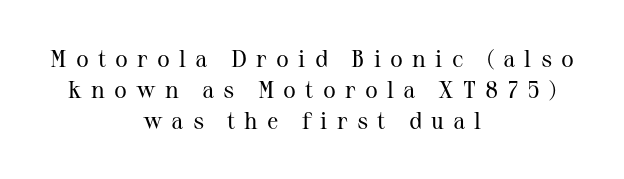
The image shows 24 px text type, upright; set centered, normal line spacing (1.29x), unusually wide letter spacing (+0.38 em), not underlined.
